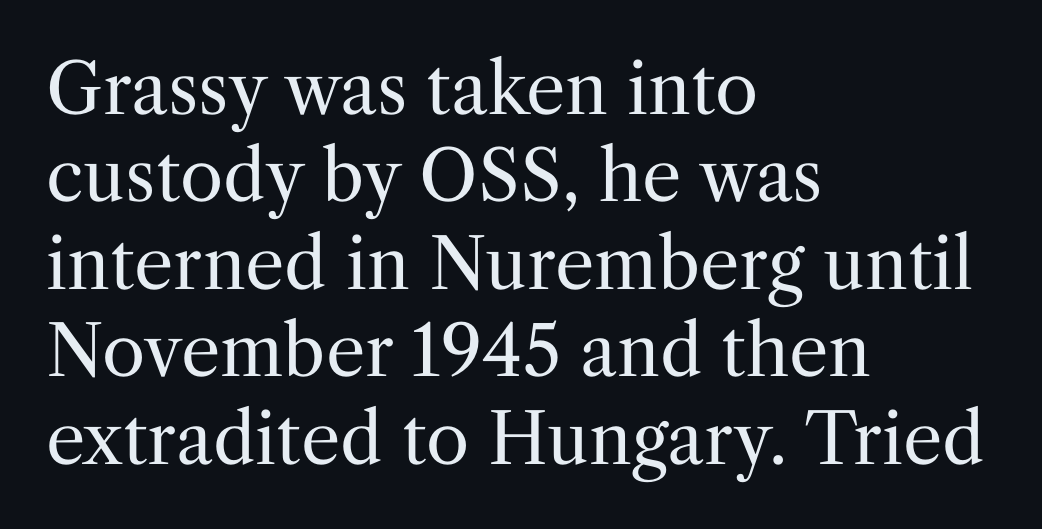
Q: Is the text bold? A: No.
Q: Is the text italic (slanted)? A: No, it is upright.
Q: Is the typeface a serif or a sans-serif typeface? A: Serif.
Q: Is the text underlined? A: No.
Q: How is the paragraph aligned? A: Left-aligned.
Q: Is the spacing between letters normal or unusually wide? A: Normal.
Q: Is the spacing between lines tight, normal or loose? A: Normal.
Q: Width (condensed, normal, or wide)? A: Normal.
Q: Stroke contrast? A: Medium.
Q: x-height? A: Medium.
Q: Monospaced? A: No.
